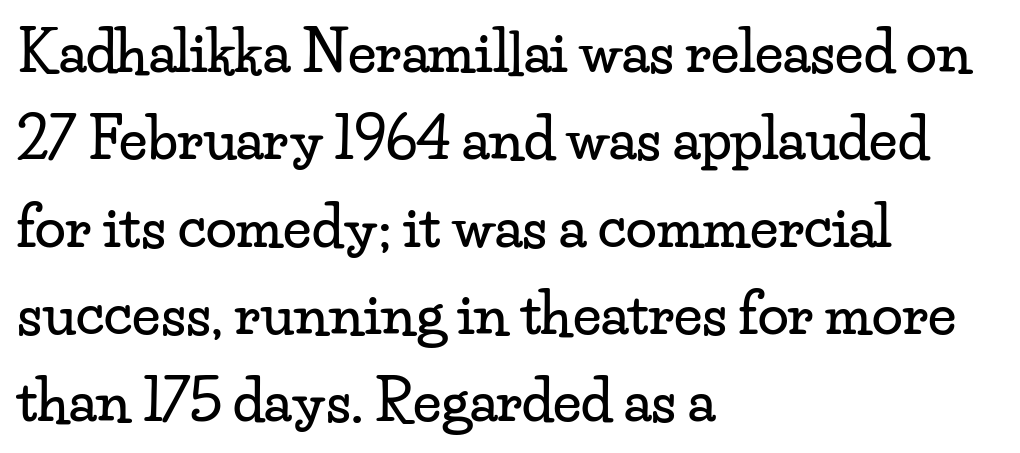
{"serif": "yes", "italic": "no", "width": "wide", "stroke_contrast": "low", "x_height": "small", "monospaced": "no", "underline": "no", "align": "left", "line_spacing": "normal", "line_spacing_ratio": 1.56, "letter_spacing": "normal", "letter_spacing_em": 0.0, "glyph_px": 56}
